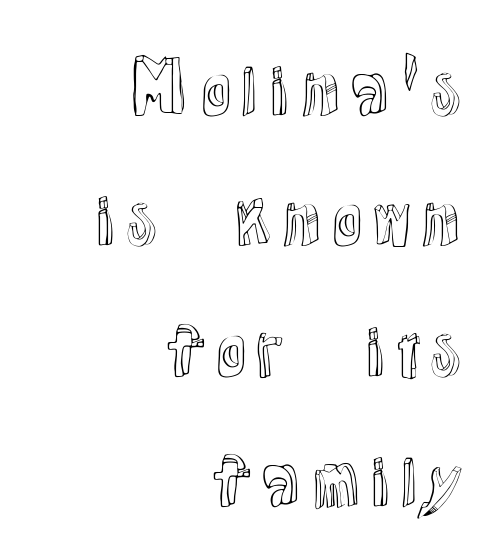
The image shows 69 px text type, upright; set right-aligned, line spacing 1.89x, normal letter spacing, not underlined; a medium x-height.
